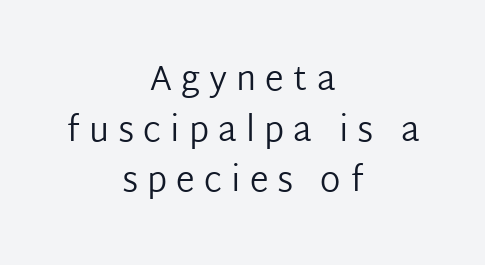
The image shows 34 px regular-weight sans-serif type, upright; set centered, normal line spacing (1.49x), unusually wide letter spacing (+0.27 em), not underlined; low stroke contrast and a medium x-height.
